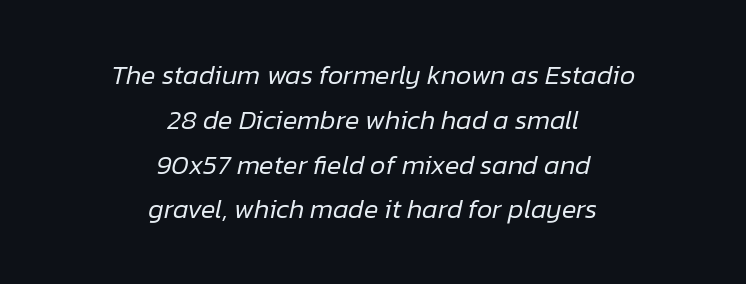
Q: Is the text bold? A: No.
Q: Is the text italic (slanted)? A: Yes, it leans right by about 12 degrees.
Q: Is the text underlined? A: No.
Q: How is the paragraph aligned? A: Centered.
Q: Is the spacing between letters normal or unusually wide? A: Normal.
Q: Is the spacing between lines tight, normal or loose? A: Normal.
